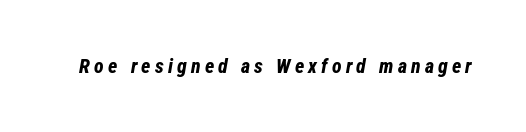
The image shows 20 px bold type, italic (leaning right); set unusually wide letter spacing (+0.21 em), not underlined.
